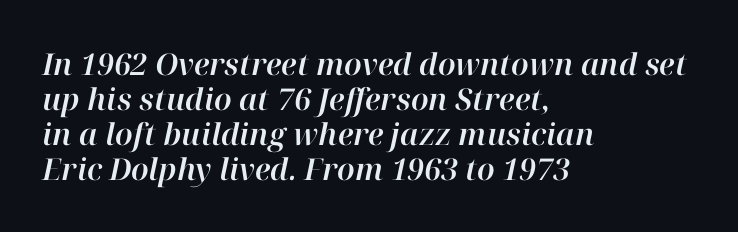
The image shows 30 px text type, italic (leaning right); set left-aligned, line spacing 1.17x, normal letter spacing, not underlined; high stroke contrast and a medium x-height.
